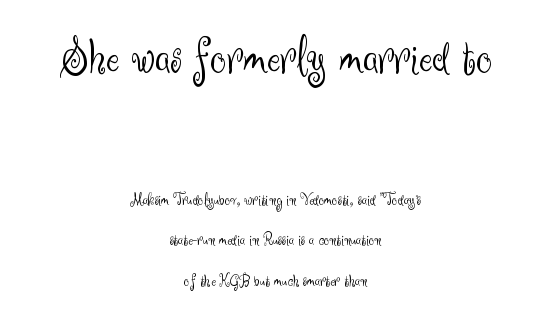
Q: Is the text bold? A: No.
Q: Is the text italic (slanted)? A: No, it is upright.
Q: Is the typeface a serif or a sans-serif typeface? A: Sans-serif.
Q: Is the text underlined? A: No.
Q: How is the paragraph aligned? A: Centered.
Q: Is the spacing between letters normal or unusually wide? A: Normal.
Q: Is the spacing between lines tight, normal or loose? A: Loose.
Q: Which block of text is set in a larger size, the first (top) or the second (bottom)? A: The first (top) one.
Q: Width (condensed, normal, or wide)? A: Normal.
Q: Stroke contrast? A: Medium.
Q: x-height? A: Small.
Q: Monospaced? A: No.
